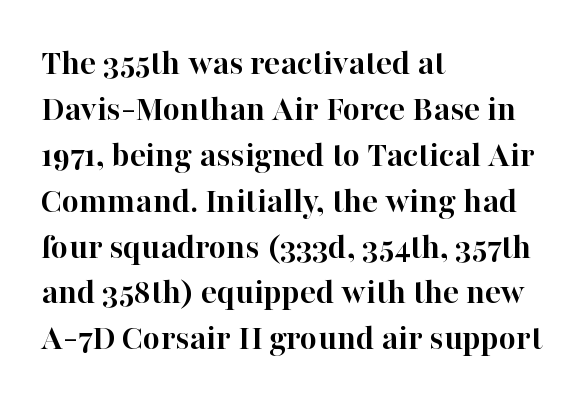
Q: Is the text bold? A: Yes.
Q: Is the text italic (slanted)? A: No, it is upright.
Q: Is the typeface a serif or a sans-serif typeface? A: Serif.
Q: Is the text underlined? A: No.
Q: How is the paragraph aligned? A: Left-aligned.
Q: Is the spacing between letters normal or unusually wide? A: Normal.
Q: Width (condensed, normal, or wide)? A: Normal.
Q: Stroke contrast? A: High.
Q: x-height? A: Medium.
Q: Monospaced? A: No.
